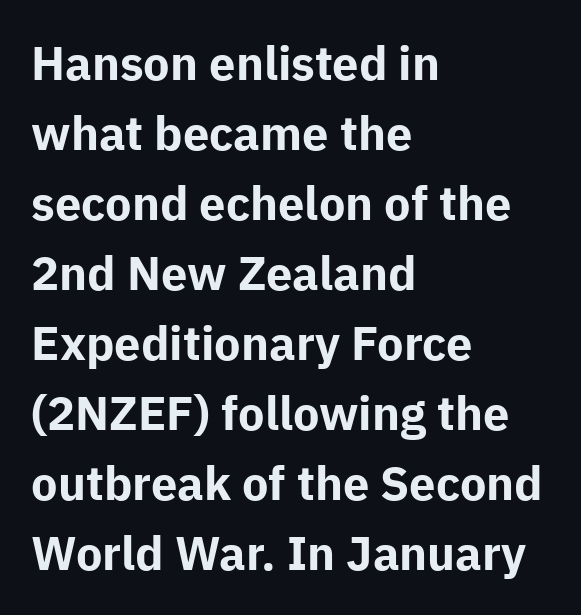
Every row of glyphs begins at an identical x-position on the left. Does the lettering tilt? It doesn't — this is upright. Heft: maximum for text — a bold. Descenders are the only things crossing below the line. Check where the strokes stop: nothing finishes them off — pure sans. Short note: letters normally spaced.
